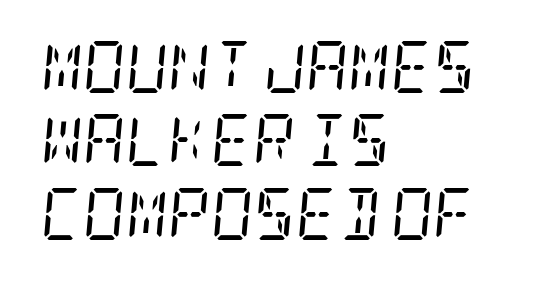
Q: Is the text bold? A: No.
Q: Is the text italic (slanted)? A: Yes, it leans right by about 5 degrees.
Q: Is the typeface a serif or a sans-serif typeface? A: Serif.
Q: Is the text underlined? A: No.
Q: How is the paragraph aligned? A: Left-aligned.
Q: Is the spacing between letters normal or unusually wide? A: Normal.
Q: Is the spacing between lines tight, normal or loose? A: Normal.
Q: Width (condensed, normal, or wide)? A: Condensed.
Q: Stroke contrast? A: Low.
Q: x-height? A: Large.
